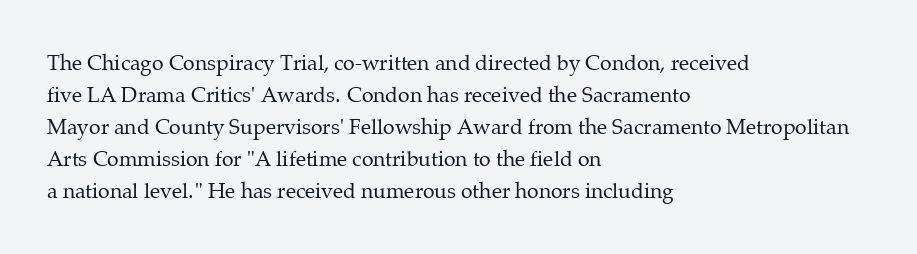
The image shows 21 px text type, upright; set left-aligned, normal line spacing (1.52x), normal letter spacing, not underlined.
